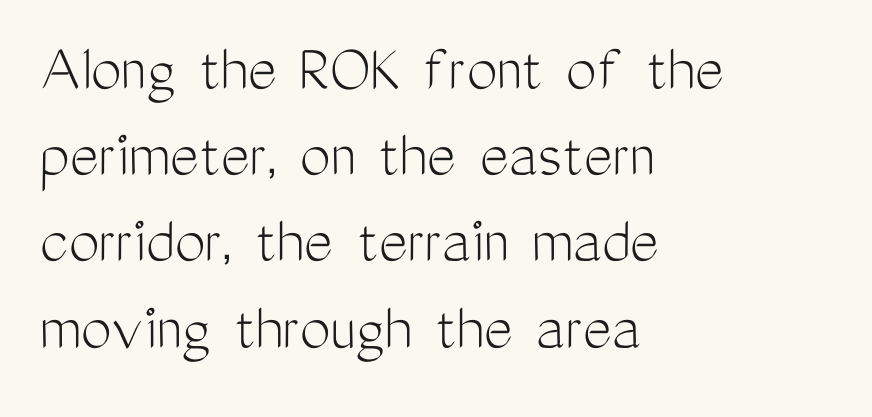
The image shows 69 px light, condensed sans-serif type, upright; set left-aligned, normal line spacing (1.25x), normal letter spacing, not underlined; medium stroke contrast and a medium x-height.
